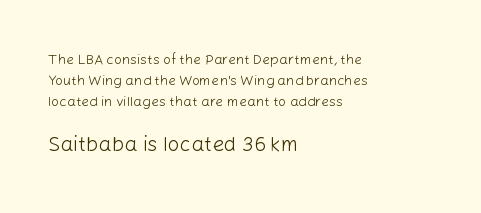
{"italic": "no", "bold": "no", "underline": "no", "align": "left", "line_spacing": "normal", "line_spacing_ratio": 1.51, "letter_spacing": "normal", "letter_spacing_em": 0.0, "larger_block": "second", "size_ratio": 1.5, "glyph_px": 21}
